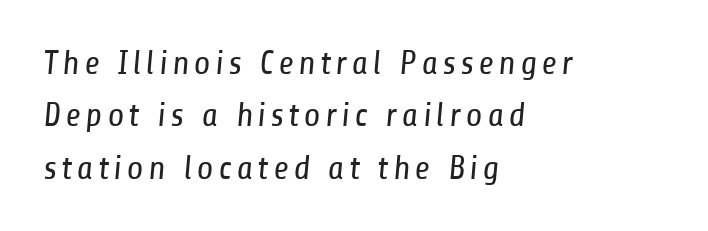
The image shows 34 px regular-weight, condensed sans-serif type; set left-aligned, normal line spacing (1.54x), not underlined; low stroke contrast and a medium x-height.
